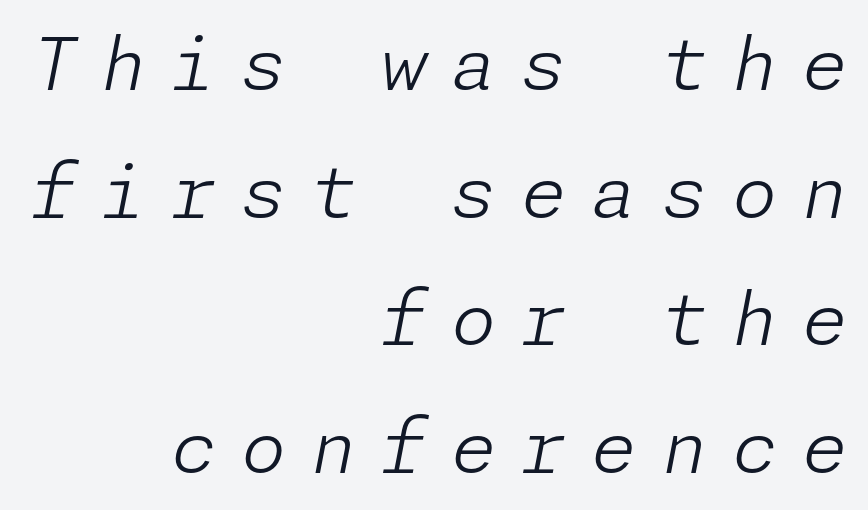
Q: Is the text bold? A: No.
Q: Is the text italic (slanted)? A: Yes, it leans right by about 11 degrees.
Q: Is the text underlined? A: No.
Q: How is the paragraph aligned? A: Right-aligned.
Q: Is the spacing between letters normal or unusually wide? A: Unusually wide.
Q: Width (condensed, normal, or wide)? A: Normal.
Q: Stroke contrast? A: Low.
Q: x-height? A: Medium.
